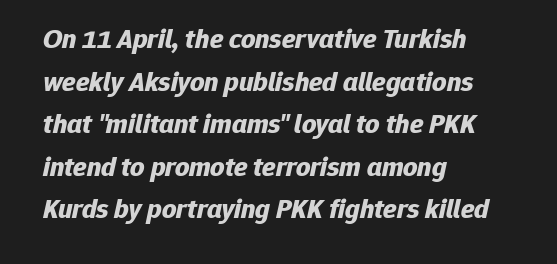
{"italic": "yes", "lean": "right", "slant_degrees": 12, "bold": "yes", "weight": "bold", "width": "normal", "stroke_contrast": "low", "x_height": "medium", "monospaced": "no", "underline": "no", "align": "left", "line_spacing": "normal", "line_spacing_ratio": 1.52, "letter_spacing": "normal", "letter_spacing_em": 0.0, "glyph_px": 28}
